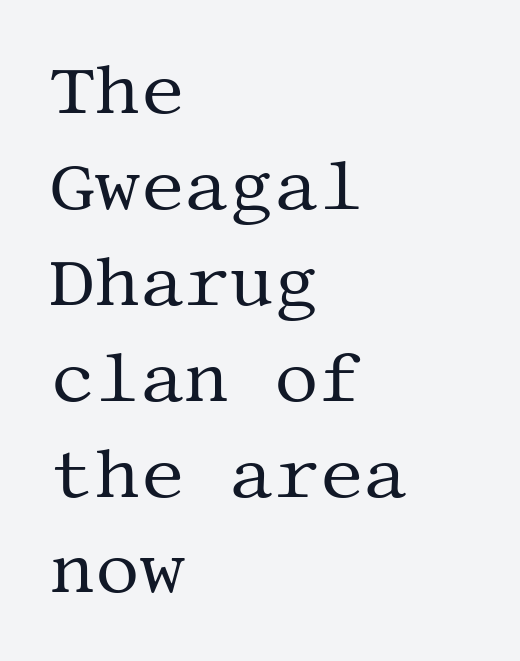
You can tell it's not italic because the verticals are truly vertical. Line starts are locked; line ends wander. Observe the ordinary spacing: letters are neighbours, not strangers. The face used here is seriffed, in the tradition of book romans. The strokes are not fattened; the text isn't bold.
